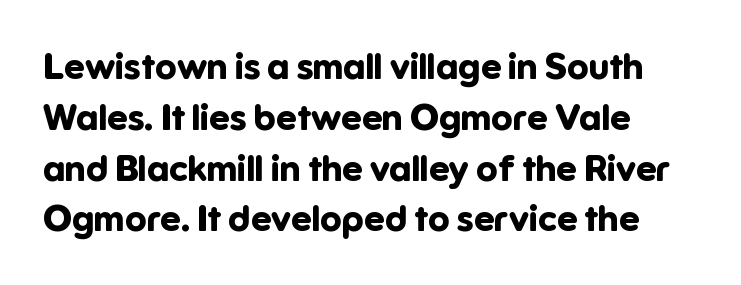
Q: Is the text bold? A: Yes.
Q: Is the text italic (slanted)? A: No, it is upright.
Q: Is the typeface a serif or a sans-serif typeface? A: Sans-serif.
Q: Is the text underlined? A: No.
Q: How is the paragraph aligned? A: Left-aligned.
Q: Is the spacing between letters normal or unusually wide? A: Normal.
Q: Is the spacing between lines tight, normal or loose? A: Normal.
Q: Width (condensed, normal, or wide)? A: Normal.
Q: Stroke contrast? A: Low.
Q: x-height? A: Medium.
Q: Monospaced? A: No.
